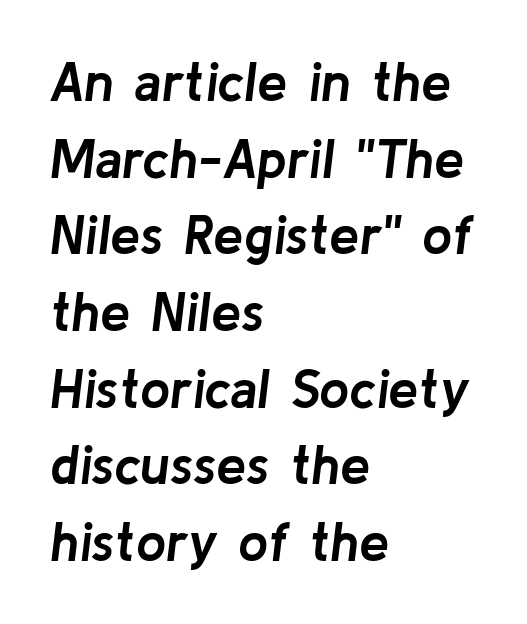
Q: Is the text bold? A: Yes.
Q: Is the text italic (slanted)? A: Yes, it leans right by about 8 degrees.
Q: Is the text underlined? A: No.
Q: How is the paragraph aligned? A: Left-aligned.
Q: Is the spacing between letters normal or unusually wide? A: Normal.
Q: Is the spacing between lines tight, normal or loose? A: Normal.
Q: Width (condensed, normal, or wide)? A: Normal.
Q: Stroke contrast? A: Low.
Q: x-height? A: Medium.
Q: Monospaced? A: No.
